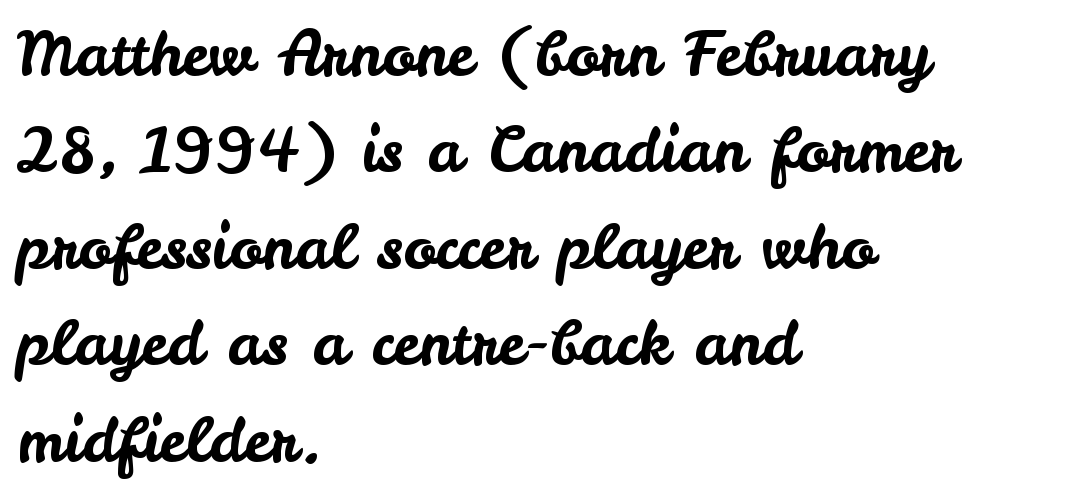
{"serif": "no", "width": "normal", "stroke_contrast": "low", "x_height": "small", "monospaced": "no", "underline": "no", "align": "left", "line_spacing": "normal", "line_spacing_ratio": 1.58, "letter_spacing": "normal", "letter_spacing_em": 0.0, "glyph_px": 61}
